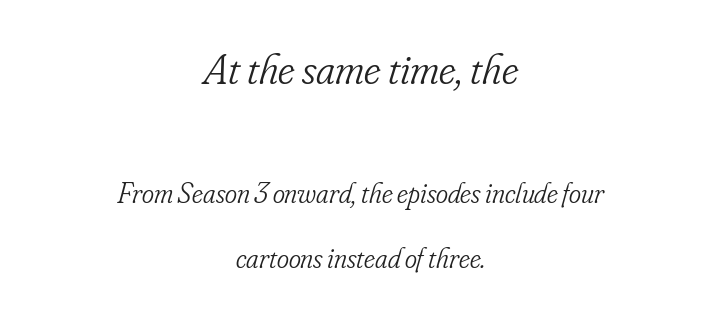
The image shows 44 px light, condensed serif type, italic (leaning right); set centered, loose line spacing (2.24x), normal letter spacing, not underlined; the first (top) block is 1.52x larger; low stroke contrast and a small x-height.
